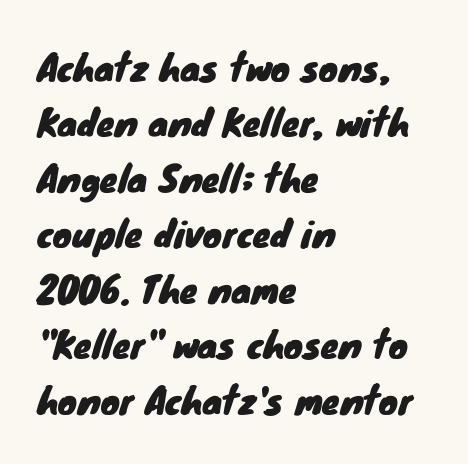
The image shows 36 px sans-serif type; set left-aligned, normal line spacing (1.54x), normal letter spacing, not underlined; low stroke contrast and a small x-height.
